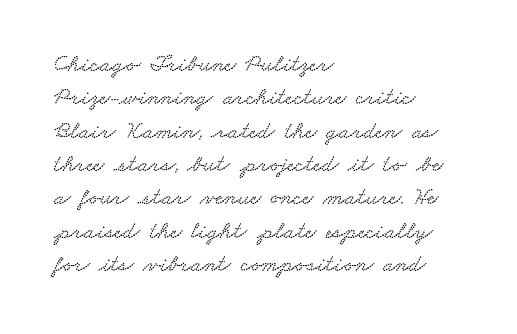
{"underline": "no", "align": "left", "line_spacing": "normal", "line_spacing_ratio": 1.39, "letter_spacing": "normal", "letter_spacing_em": 0.0, "glyph_px": 24}
